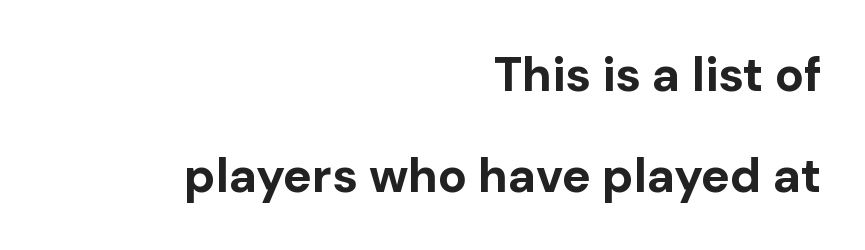
Right-aligned paragraph, ragged on the left. A sans-serif font was chosen for this passage. Each letter keeps its own natural width here, so spacing adapts to shape. A typesetter would mark this as roman, not italic. Stroke thickness is high; the sample reads as a true bold. The type is set solid horizontally, with unmodified tracking.
